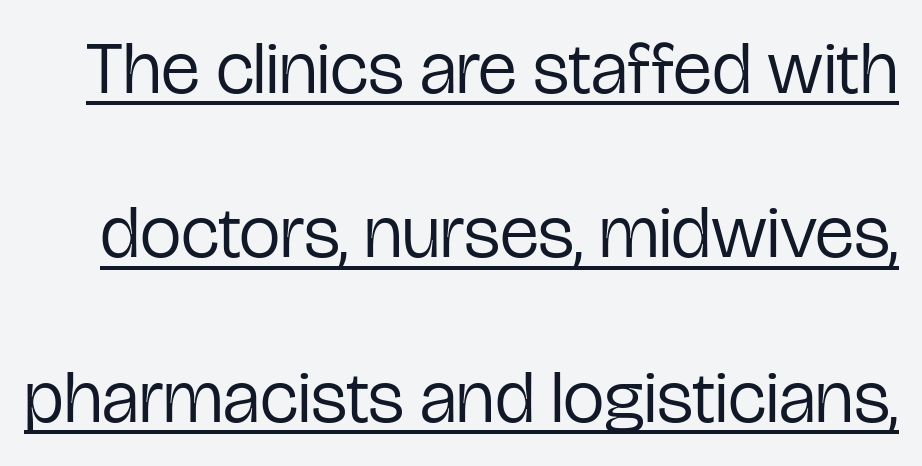
{"serif": "no", "italic": "no", "bold": "no", "weight": "regular", "width": "condensed", "stroke_contrast": "low", "x_height": "medium", "monospaced": "no", "underline": "yes", "line_spacing": "loose", "line_spacing_ratio": 2.22, "letter_spacing": "normal", "letter_spacing_em": 0.0, "glyph_px": 74}
